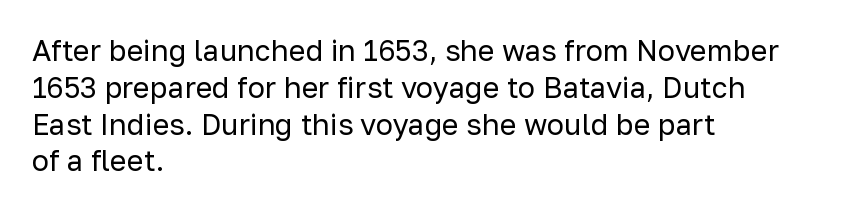
The image shows 29 px regular-weight sans-serif type, upright; set left-aligned, normal line spacing (1.27x), normal letter spacing, not underlined; low stroke contrast and a medium x-height.
